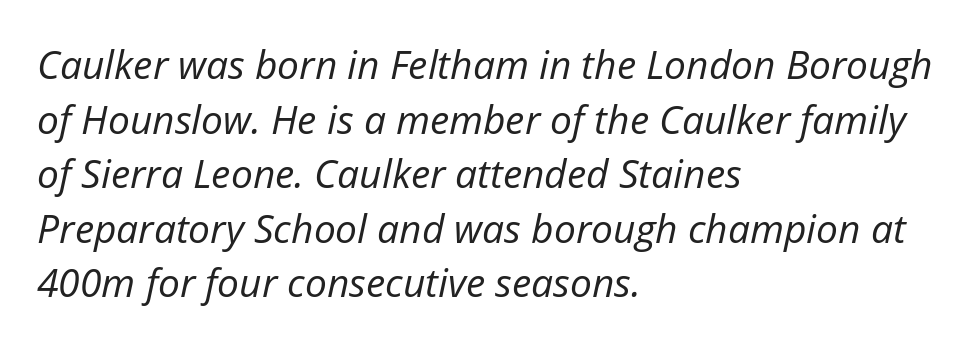
The face used here is proportionally spaced, like ordinary book or web type. These lines sit exactly where default settings would place them. Words appear dense and cohesive because spacing is normal. Honestly, there is no underline to notice here at all.
